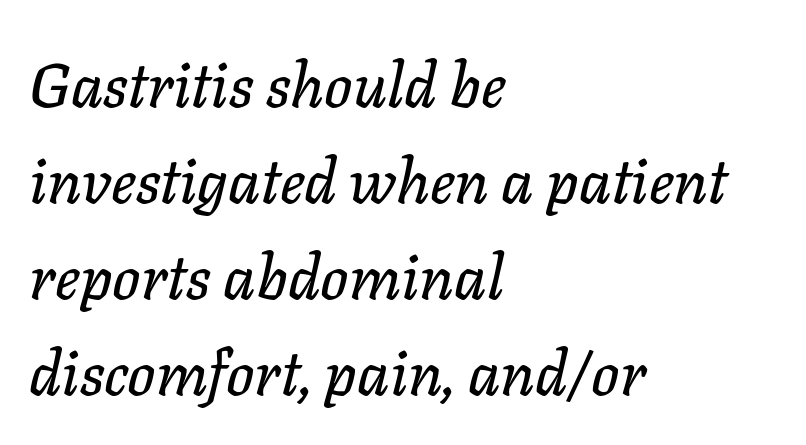
{"italic": "yes", "lean": "right", "slant_degrees": 11, "width": "normal", "stroke_contrast": "low", "x_height": "medium", "monospaced": "no", "underline": "no", "align": "left", "line_spacing": "normal", "line_spacing_ratio": 1.55, "letter_spacing": "normal", "letter_spacing_em": 0.0, "glyph_px": 62}
